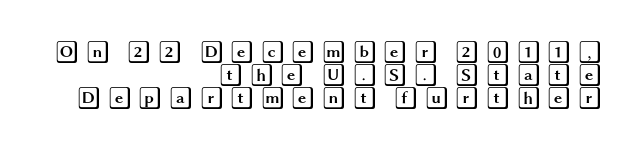
Q: Is the text italic (slanted)? A: No, it is upright.
Q: Is the text underlined? A: No.
Q: How is the paragraph aligned? A: Right-aligned.
Q: Is the spacing between letters normal or unusually wide? A: Unusually wide.
Q: Is the spacing between lines tight, normal or loose? A: Tight.
